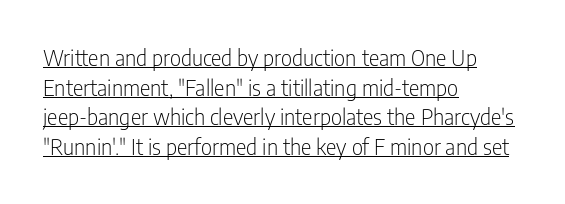
The image shows 22 px text type, upright; set left-aligned, normal line spacing (1.35x), normal letter spacing, underlined.
